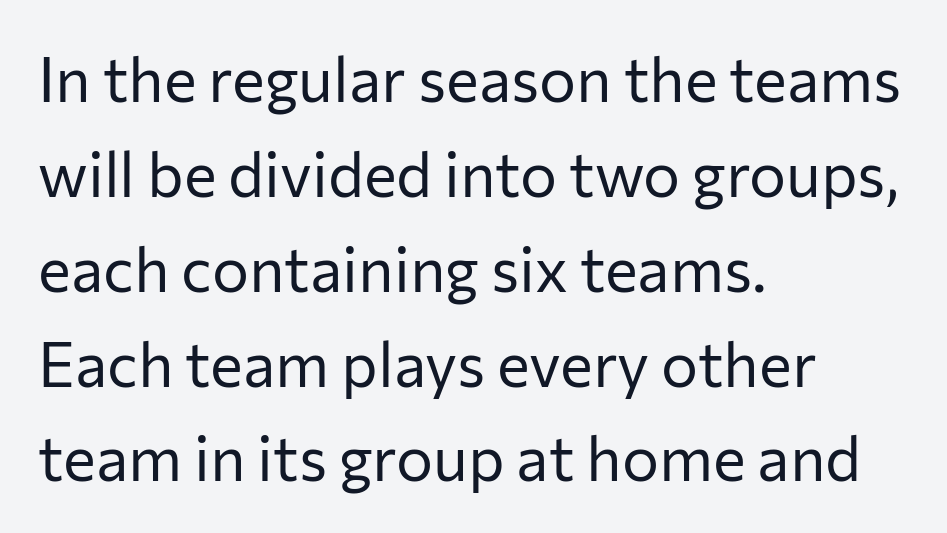
{"serif": "no", "italic": "no", "bold": "no", "weight": "regular", "width": "normal", "stroke_contrast": "low", "x_height": "medium", "monospaced": "no", "underline": "no", "align": "left", "line_spacing": "normal", "line_spacing_ratio": 1.53, "letter_spacing": "normal", "letter_spacing_em": 0.0, "glyph_px": 62}
